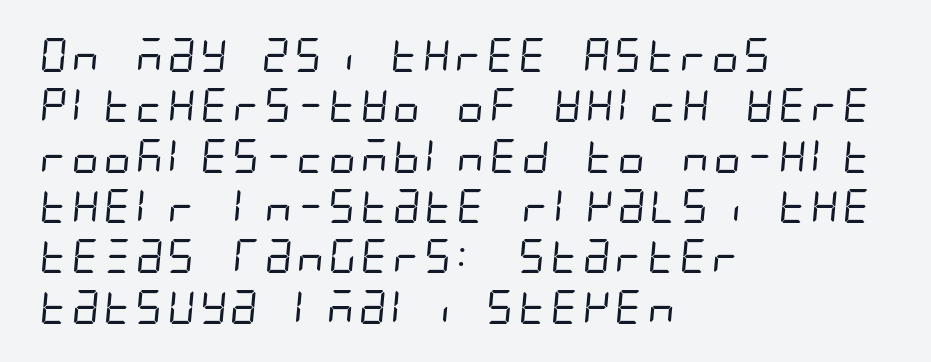
{"serif": "no", "bold": "no", "weight": "regular", "width": "condensed", "stroke_contrast": "low", "x_height": "large", "underline": "no", "align": "left", "line_spacing": "normal", "line_spacing_ratio": 1.48, "letter_spacing": "normal", "letter_spacing_em": 0.0, "glyph_px": 34}
